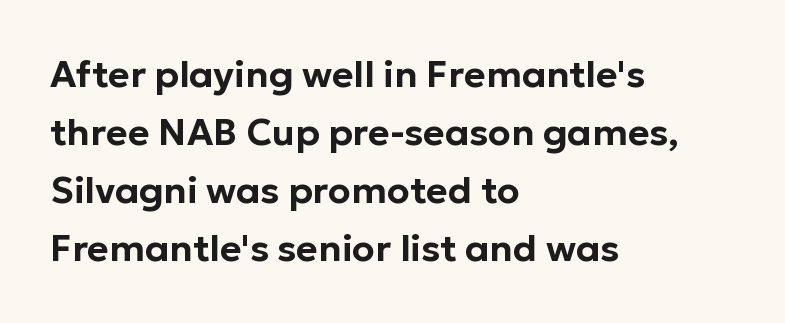
{"serif": "no", "italic": "no", "width": "normal", "stroke_contrast": "low", "x_height": "medium", "monospaced": "no", "underline": "no", "align": "left", "line_spacing": "normal", "line_spacing_ratio": 1.57, "letter_spacing": "normal", "letter_spacing_em": 0.0, "glyph_px": 37}
